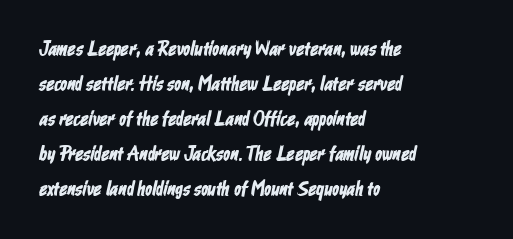
The image shows 20 px text type; set left-aligned, line spacing 1.75x, normal letter spacing, not underlined.
